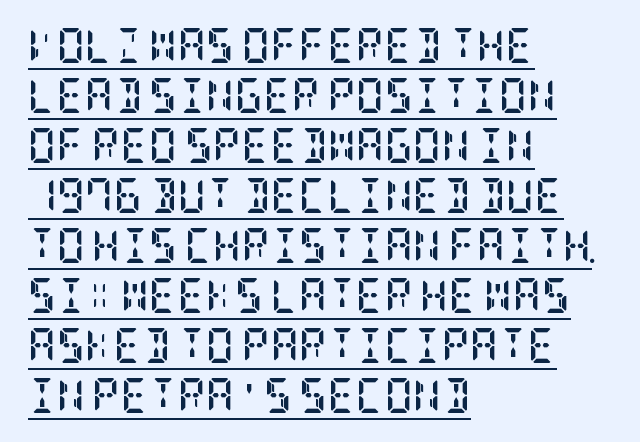
Look at the tracking — it's just the regular setting, nothing added. These lines carry a lot of weight — the face is fully bold. Summary of vertical rhythm: regular, with standard interline spacing. A serif font was chosen for this passage.
